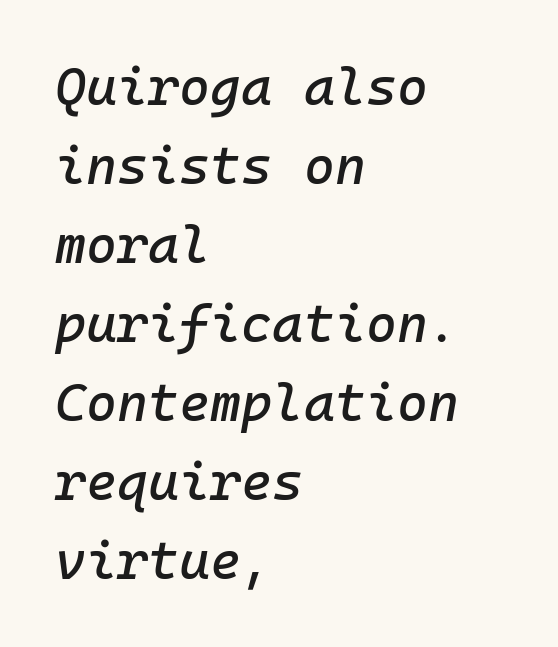
{"italic": "yes", "lean": "right", "slant_degrees": 10, "width": "normal", "stroke_contrast": "low", "x_height": "medium", "monospaced": "yes", "underline": "no", "align": "left", "line_spacing": "normal", "line_spacing_ratio": 1.49, "letter_spacing": "normal", "letter_spacing_em": 0.0, "glyph_px": 53}
